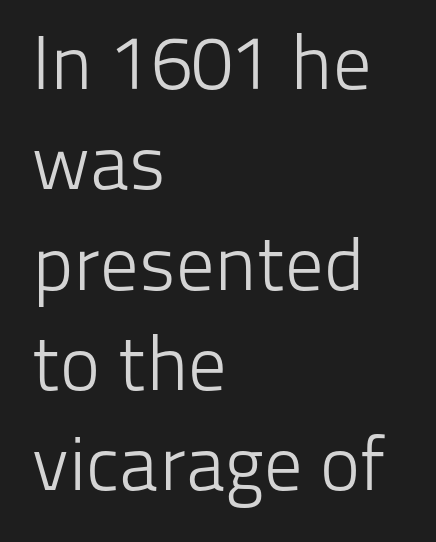
This sample uses a sans-serif face. Reading down the column, the eye jumps a familiar distance to each next line. Characters follow at the spacing the type designer built in. Weight: in the light-to-regular range. Descenders are the only things crossing below the line.
